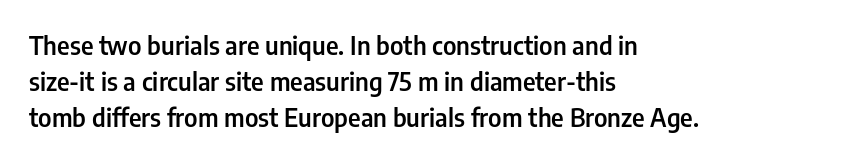
Q: Is the text bold? A: Semi-bold.
Q: Is the text italic (slanted)? A: No, it is upright.
Q: Is the text underlined? A: No.
Q: How is the paragraph aligned? A: Left-aligned.
Q: Is the spacing between letters normal or unusually wide? A: Normal.
Q: Is the spacing between lines tight, normal or loose? A: Normal.
